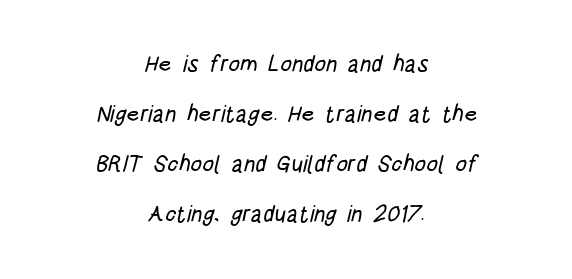
{"underline": "no", "align": "center", "line_spacing": "loose", "line_spacing_ratio": 2.18, "letter_spacing": "normal", "letter_spacing_em": 0.0, "glyph_px": 23}
